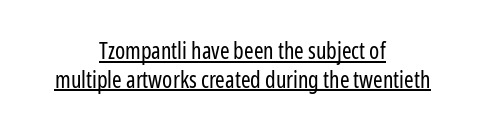
{"italic": "no", "bold": "no", "underline": "yes", "align": "center", "line_spacing_ratio": 1.24, "letter_spacing": "normal", "letter_spacing_em": 0.0, "glyph_px": 23}
